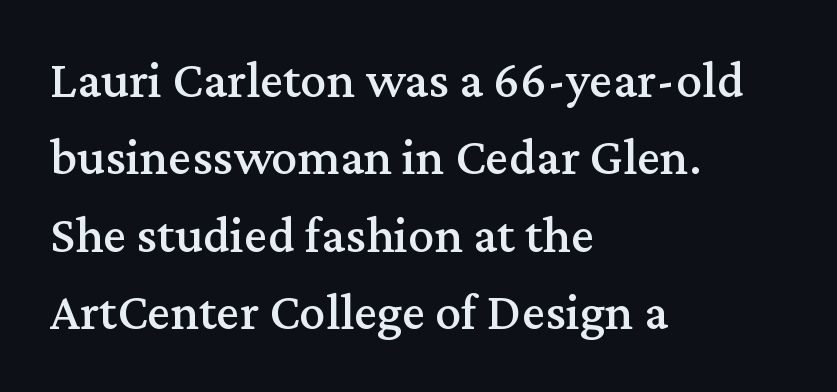
In terms of posture, this sample is upright. Proportional: the letters do not fall into vertical columns. The type is set solid horizontally, with unmodified tracking. The space beneath each line is pristine and unruled. Notice how the passage keeps a crisp vertical edge on the left only. I'd call this a serif setting — the letters wear small feet.
